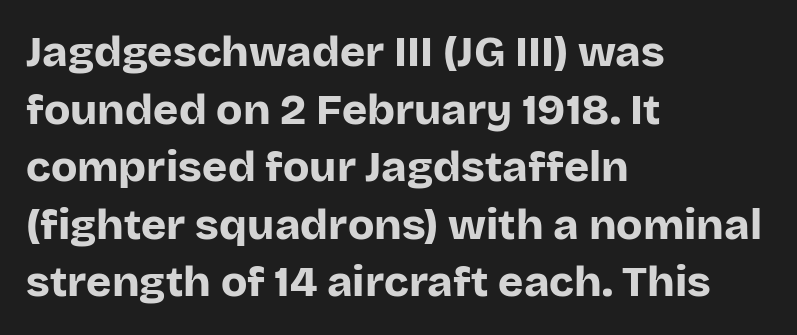
A typesetter would call this proportional, since set widths differ per character. This is roman type, the default non-slanted kind. The passage shown is not underscored anywhere. The horizontal fit of the characters is conventional and even. Vertical spacing — default. The rag falls on the right side of this text block.
